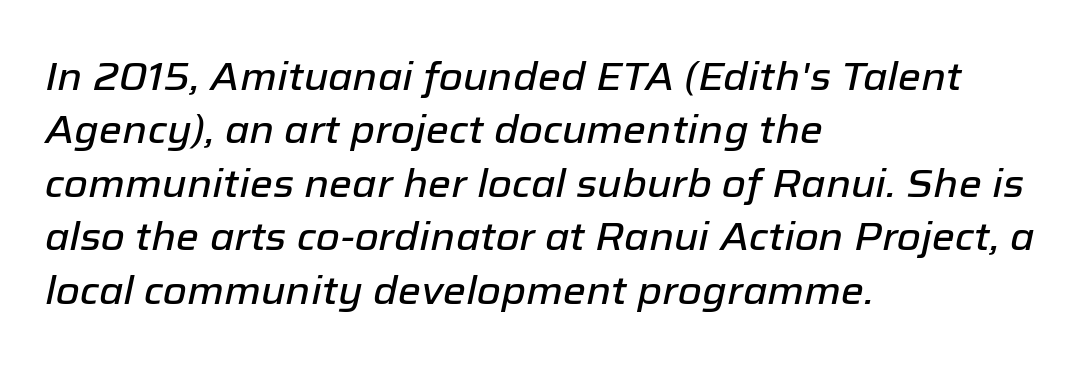
Q: Is the text italic (slanted)? A: Yes, it leans right by about 12 degrees.
Q: Is the text underlined? A: No.
Q: How is the paragraph aligned? A: Left-aligned.
Q: Is the spacing between letters normal or unusually wide? A: Normal.
Q: Is the spacing between lines tight, normal or loose? A: Normal.
Q: Width (condensed, normal, or wide)? A: Normal.
Q: Stroke contrast? A: Low.
Q: x-height? A: Medium.
Q: Monospaced? A: No.
